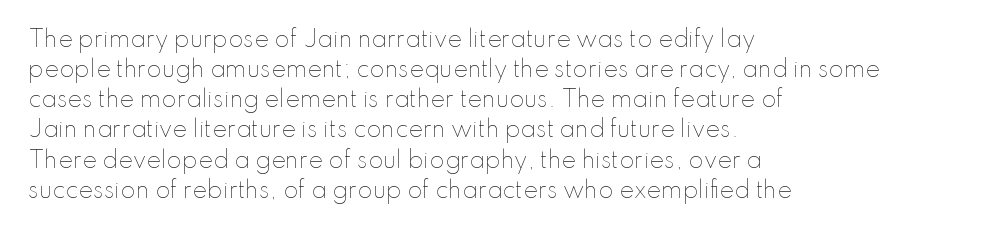
Q: Is the text bold? A: No.
Q: Is the text italic (slanted)? A: No, it is upright.
Q: Is the text underlined? A: No.
Q: How is the paragraph aligned? A: Left-aligned.
Q: Is the spacing between letters normal or unusually wide? A: Normal.
Q: Is the spacing between lines tight, normal or loose? A: Normal.
